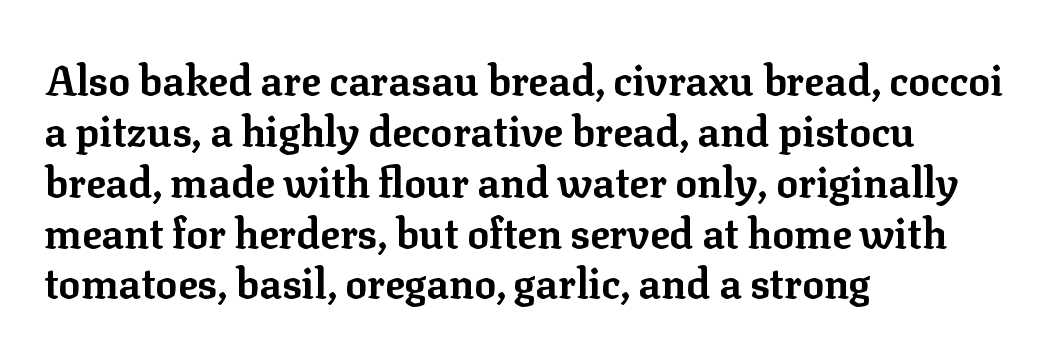
The image shows 41 px bold serif type, upright; set left-aligned, line spacing 1.24x, normal letter spacing, not underlined; low stroke contrast and a medium x-height.
